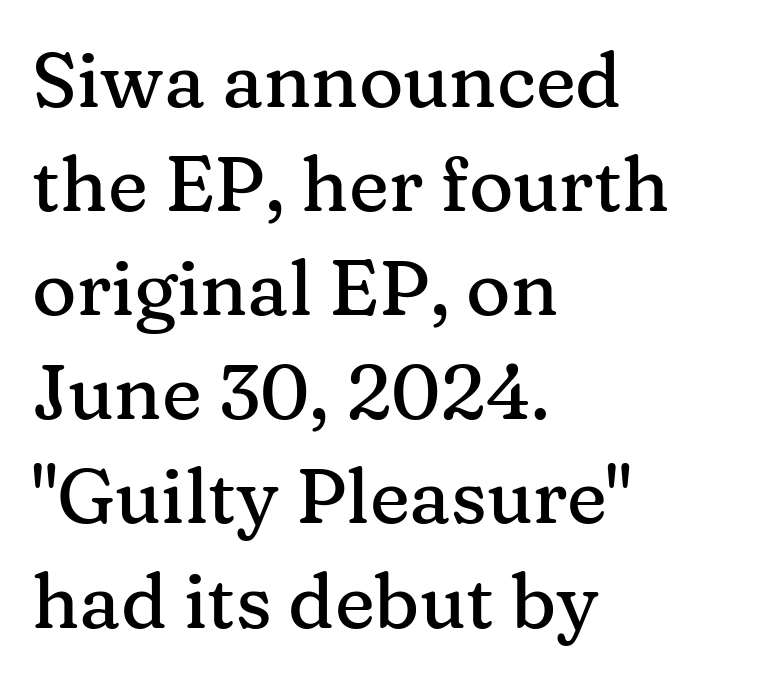
The image shows 76 px serif type, upright; set left-aligned, normal line spacing (1.37x), normal letter spacing, not underlined; medium stroke contrast and a medium x-height.
